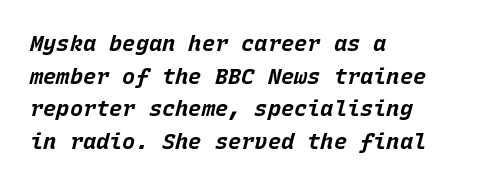
{"italic": "yes", "lean": "right", "slant_degrees": 15, "bold": "yes", "underline": "no", "align": "left", "line_spacing": "normal", "line_spacing_ratio": 1.48, "letter_spacing": "normal", "letter_spacing_em": 0.0, "glyph_px": 22}
